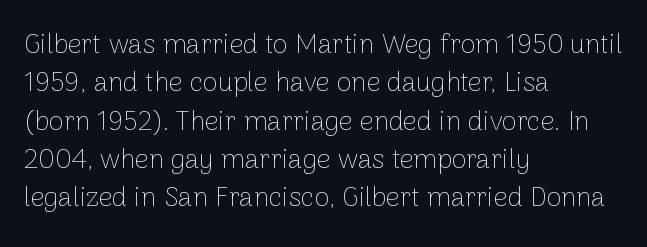
Every row of glyphs begins at an identical x-position on the left. A roman cut, with each character standing at attention. Does the leading feel generous? No, just average. The tracking reads as untouched default to a designer's eye.
